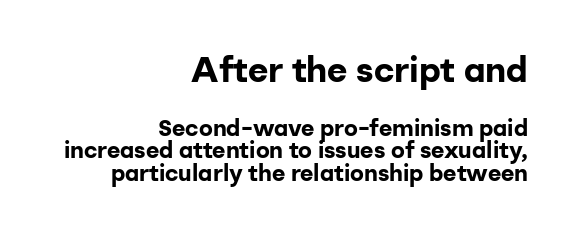
Between these two stacked blocks, the higher one wins on size. Short and long lines alike share a common ending point at right. A typesetter would call this proportional, since set widths differ per character. Strong, thick strokes mark this as bold type. Each new line begins almost immediately beneath the previous one.
